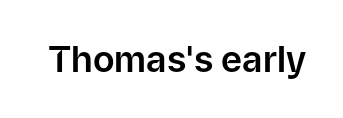
The image shows 36 px sans-serif type, upright; set normal letter spacing, not underlined; low stroke contrast and a medium x-height.
